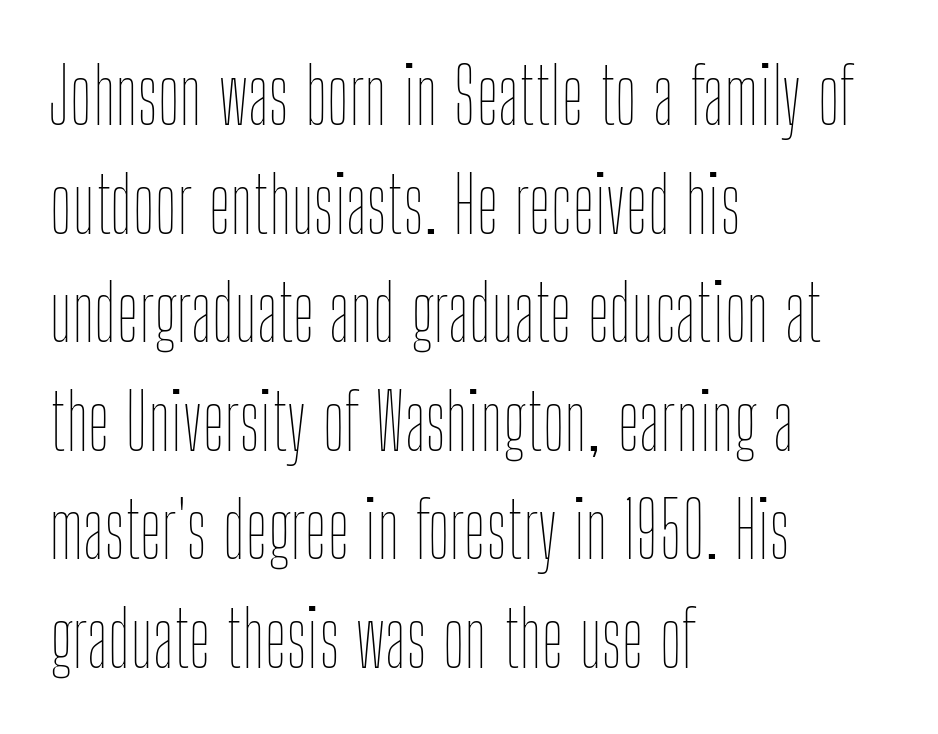
Q: Is the text bold? A: No.
Q: Is the text italic (slanted)? A: No, it is upright.
Q: Is the text underlined? A: No.
Q: How is the paragraph aligned? A: Left-aligned.
Q: Is the spacing between letters normal or unusually wide? A: Normal.
Q: Is the spacing between lines tight, normal or loose? A: Normal.
Q: Width (condensed, normal, or wide)? A: Condensed.
Q: Stroke contrast? A: Low.
Q: x-height? A: Medium.
Q: Monospaced? A: No.
